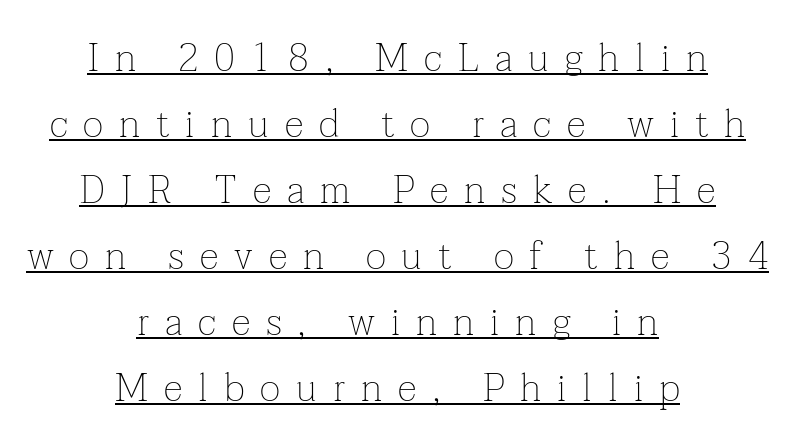
The image shows 39 px thin serif type, upright; set centered, normal line spacing (1.69x), unusually wide letter spacing (+0.41 em), underlined; low stroke contrast and a medium x-height.
